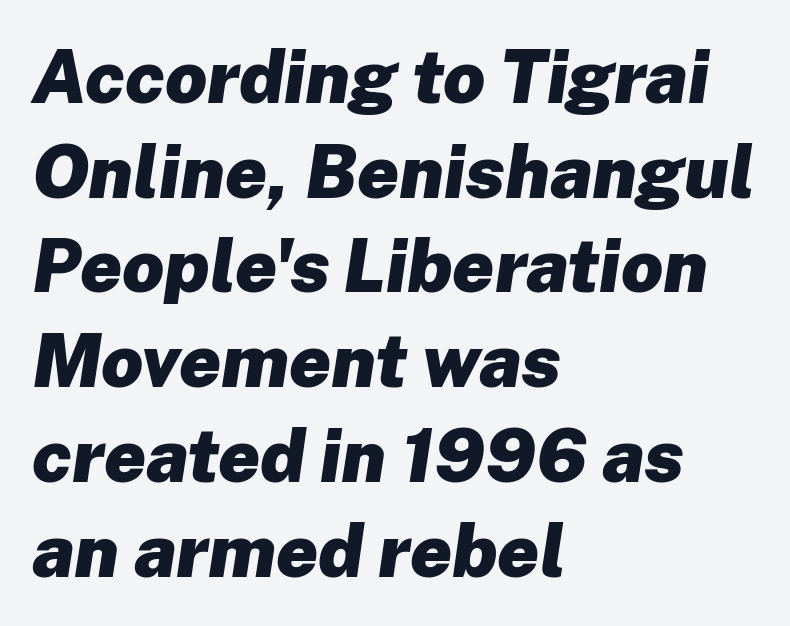
The face used here is proportionally spaced, like ordinary book or web type. A clean baseline with only descenders dipping below it. Alignment: flush left. These lines sit exactly where default settings would place them. Slant detected: the letters are inclined.
